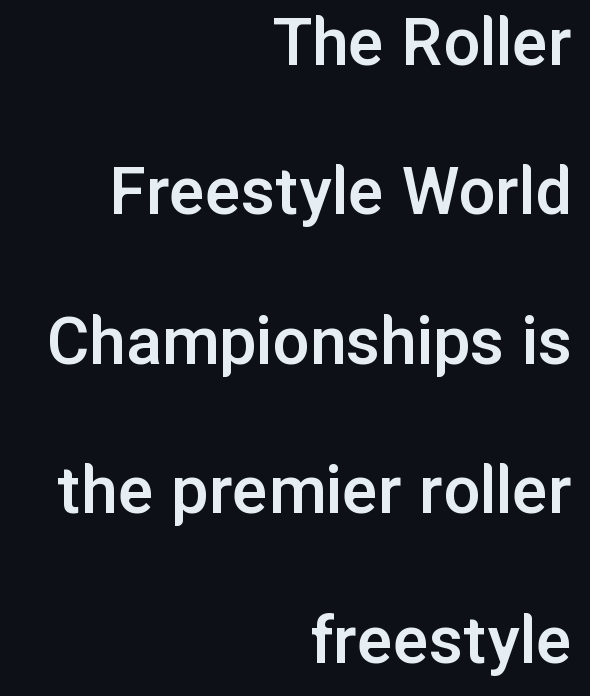
The image shows 74 px semibold sans-serif type, upright; set right-aligned, loose line spacing (2.02x), normal letter spacing, not underlined; low stroke contrast and a medium x-height.
